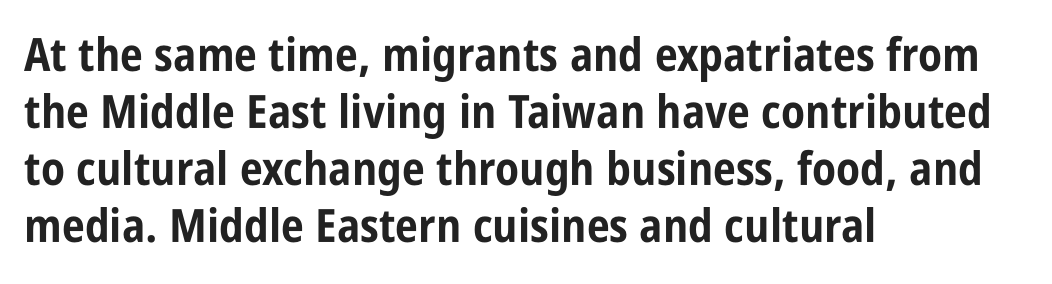
The image shows 46 px bold, condensed sans-serif type, upright; set left-aligned, line spacing 1.24x, normal letter spacing, not underlined; low stroke contrast and a large x-height.
